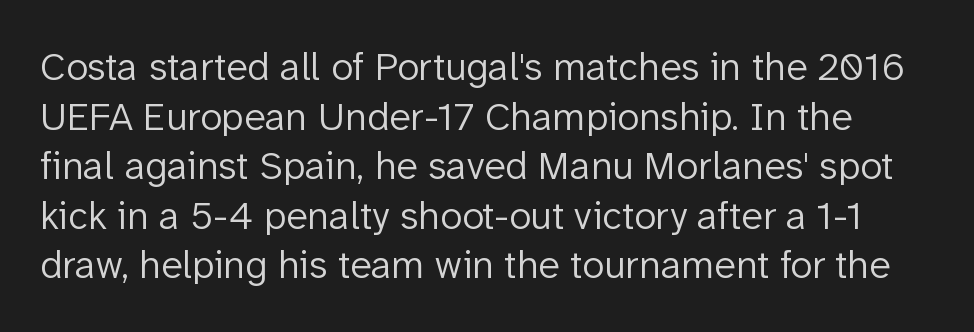
The image shows 40 px light sans-serif type, upright; set line spacing 1.24x, normal letter spacing, not underlined; low stroke contrast and a medium x-height.
